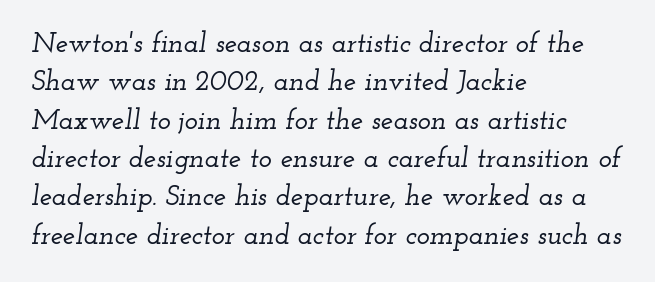
The image shows 28 px wide serif type, italic (leaning right); set left-aligned, normal line spacing (1.37x), normal letter spacing, not underlined; low stroke contrast and a small x-height.
